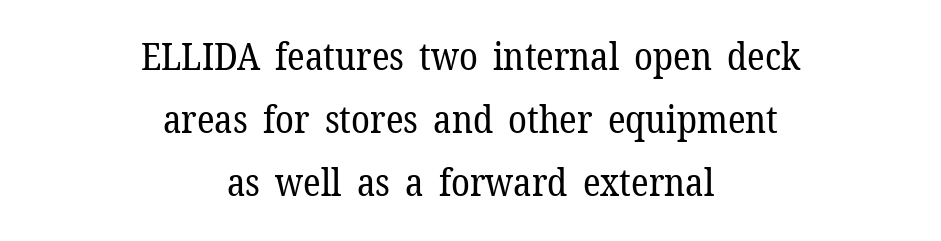
The image shows 38 px regular-weight serif type, upright; set centered, normal line spacing (1.66x), normal letter spacing, not underlined; low stroke contrast and a medium x-height.
